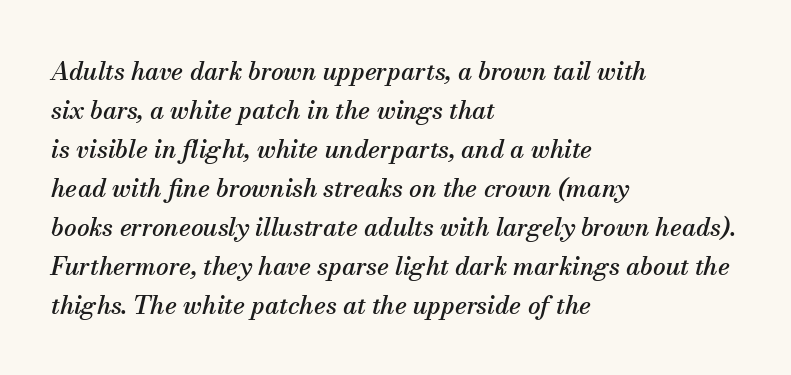
The image shows 25 px text type, italic (leaning right); set left-aligned, normal line spacing (1.56x), normal letter spacing, not underlined.
